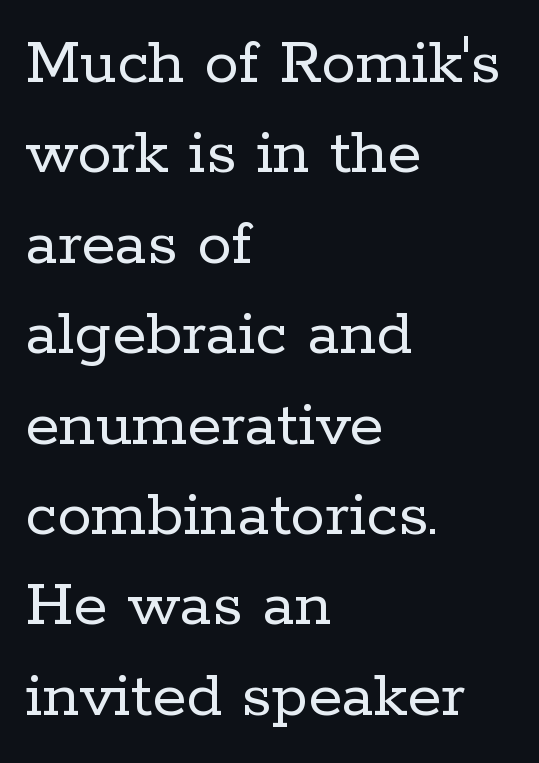
{"serif": "yes", "italic": "no", "bold": "no", "weight": "regular", "width": "normal", "stroke_contrast": "low", "x_height": "medium", "monospaced": "no", "underline": "no", "align": "left", "line_spacing": "normal", "line_spacing_ratio": 1.31, "letter_spacing": "normal", "letter_spacing_em": 0.0, "glyph_px": 69}
